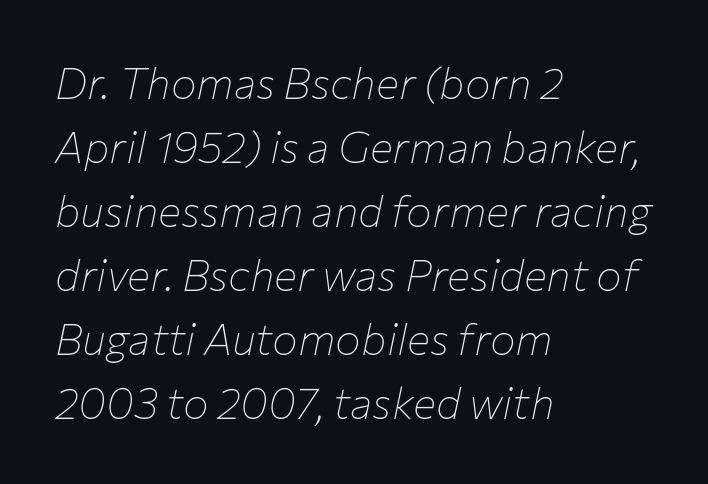
The rendering keeps characters at their native spacing. Summary of vertical rhythm: regular, with standard interline spacing. Typeset ragged right — the left edge is the straight one. The specimen reads as italic at a glance.
